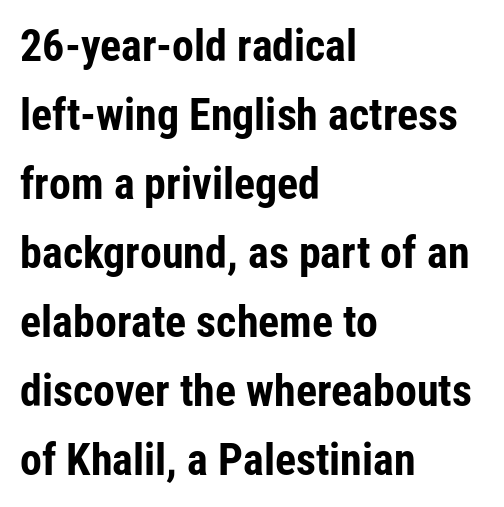
The image shows 44 px bold, condensed sans-serif type, upright; set left-aligned, normal line spacing (1.57x), normal letter spacing, not underlined; low stroke contrast and a medium x-height.
